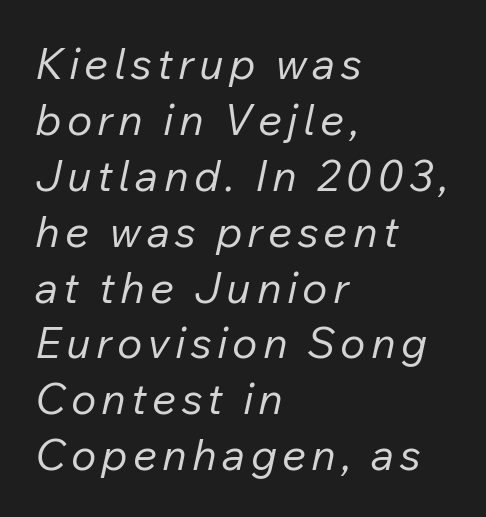
The image shows 43 px regular-weight type, italic (leaning right); set left-aligned, normal line spacing (1.3x), not underlined; low stroke contrast and a medium x-height.
